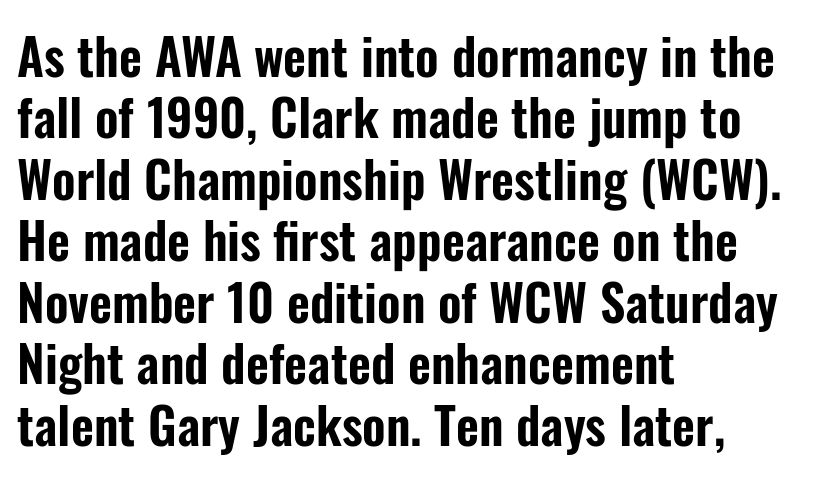
The letters advance in unequal steps, a hallmark of proportional type. A roman cut, with each character standing at attention. Alignment: flush left. The passage shown is not underscored anywhere.
